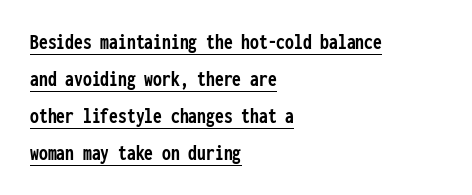
The letters sit at their default tracking, neither squeezed nor spread. The rendering uses the underline text-decoration. Caption: multi-line text, flush left, ragged right. Does the lettering tilt? It doesn't — this is upright.
